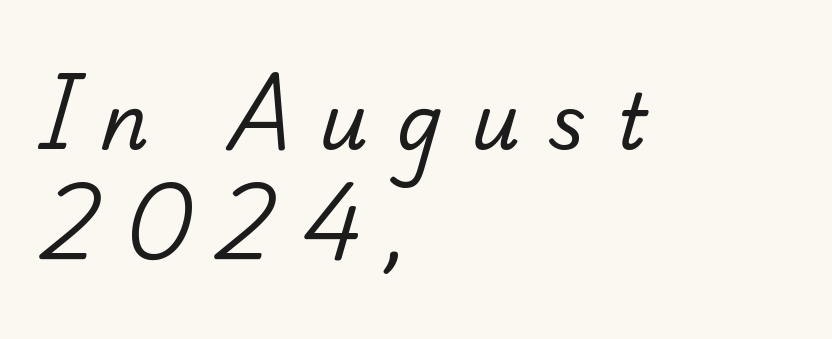
The image shows 76 px regular-weight serif type; set left-aligned, normal line spacing (1.45x), unusually wide letter spacing (+0.37 em), not underlined; low stroke contrast and a small x-height.
